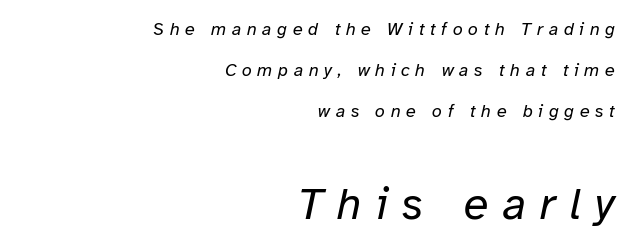
This sample has the flowing, uneven cadence of proportional lettering. The letters look calm and open, with moderate or lighter stems. This sample is right-justified, so line beginnings fall wherever the words allow. Lines of text with bare space underneath.
